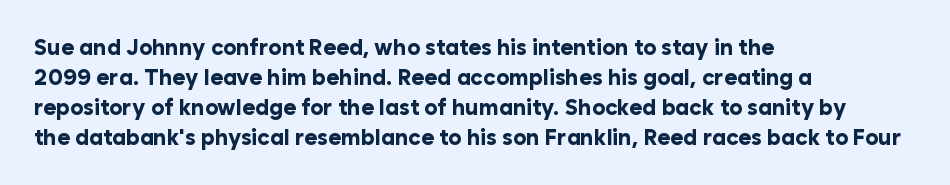
The image shows 22 px bold type, upright; set left-aligned, normal line spacing (1.36x), normal letter spacing, not underlined.
